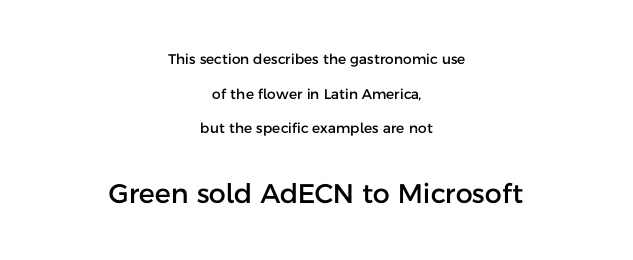
{"italic": "no", "underline": "no", "align": "center", "line_spacing": "loose", "line_spacing_ratio": 2.48, "letter_spacing": "normal", "letter_spacing_em": 0.0, "larger_block": "second", "size_ratio": 1.93, "glyph_px": 27}
